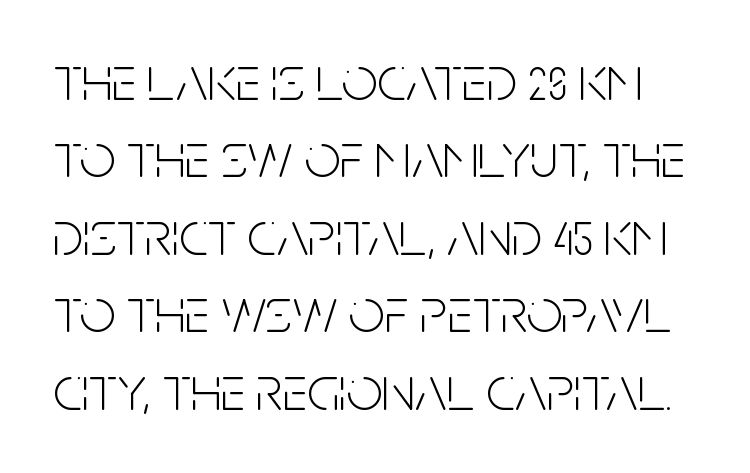
The image shows 63 px light, condensed sans-serif type, upright; set line spacing 1.23x, normal letter spacing, not underlined; low stroke contrast and a large x-height.
